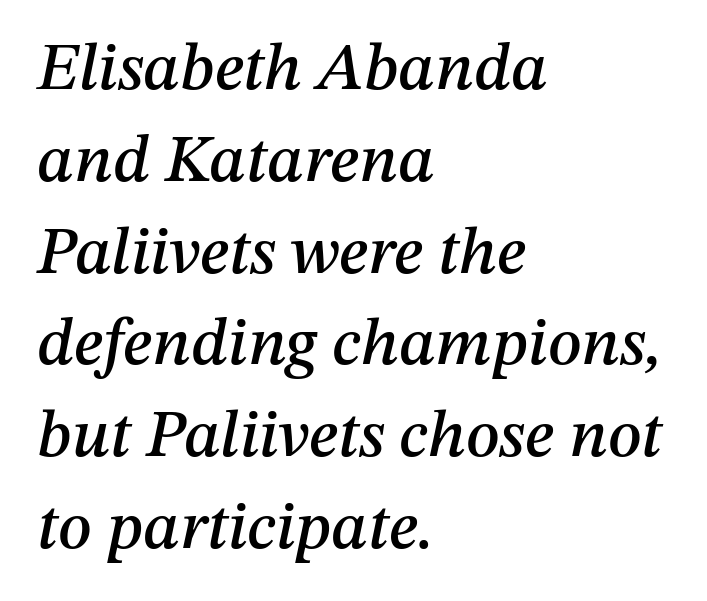
Q: Is the text italic (slanted)? A: Yes, it leans right by about 12 degrees.
Q: Is the text underlined? A: No.
Q: How is the paragraph aligned? A: Left-aligned.
Q: Is the spacing between letters normal or unusually wide? A: Normal.
Q: Is the spacing between lines tight, normal or loose? A: Normal.
Q: Width (condensed, normal, or wide)? A: Normal.
Q: Stroke contrast? A: Medium.
Q: x-height? A: Medium.
Q: Monospaced? A: No.
